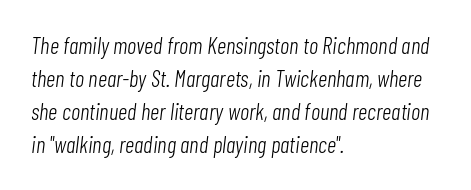
{"italic": "yes", "lean": "right", "slant_degrees": 7, "bold": "no", "underline": "no", "align": "left", "line_spacing": "normal", "line_spacing_ratio": 1.44, "letter_spacing": "normal", "letter_spacing_em": 0.0, "glyph_px": 23}
